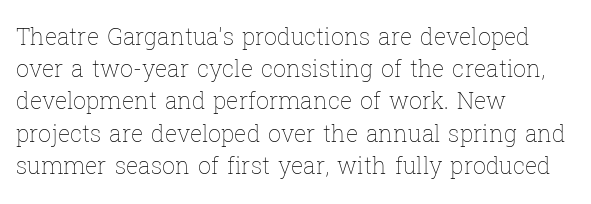
Q: Is the text bold? A: No.
Q: Is the text italic (slanted)? A: No, it is upright.
Q: Is the text underlined? A: No.
Q: How is the paragraph aligned? A: Left-aligned.
Q: Is the spacing between letters normal or unusually wide? A: Normal.
Q: Is the spacing between lines tight, normal or loose? A: Normal.
